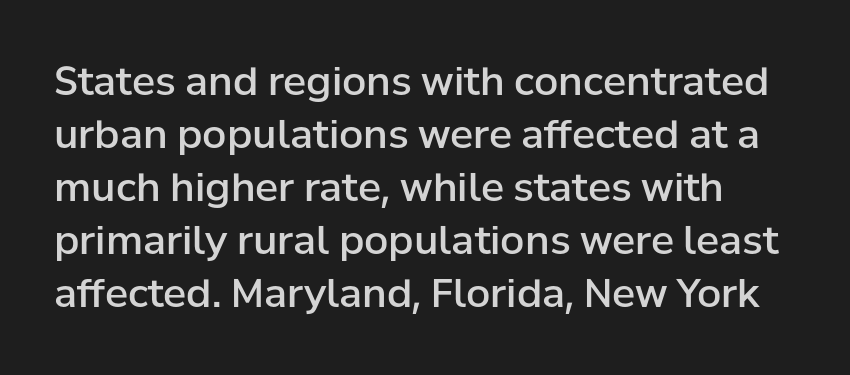
{"serif": "no", "italic": "no", "bold": "semi", "weight": "semibold", "width": "normal", "stroke_contrast": "low", "x_height": "medium", "monospaced": "no", "underline": "no", "line_spacing": "normal", "line_spacing_ratio": 1.36, "letter_spacing": "normal", "letter_spacing_em": 0.0, "glyph_px": 39}
